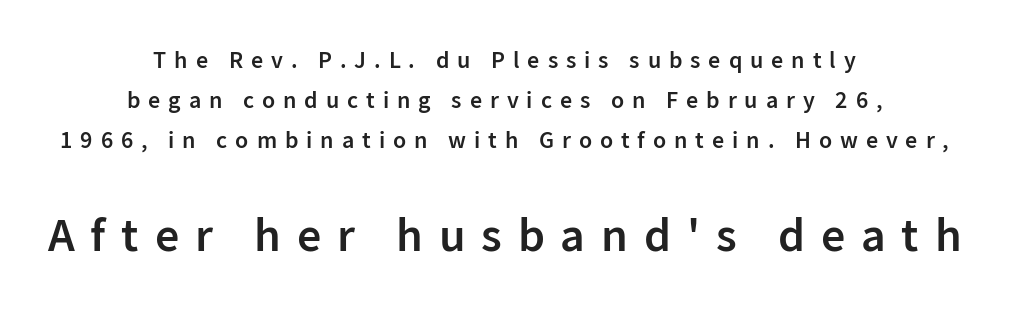
{"serif": "no", "italic": "no", "bold": "semi", "weight": "semibold", "width": "normal", "stroke_contrast": "low", "x_height": "medium", "monospaced": "no", "underline": "no", "align": "center", "line_spacing": "normal", "line_spacing_ratio": 1.67, "letter_spacing": "wide", "letter_spacing_em": 0.33, "larger_block": "second", "size_ratio": 2.0, "glyph_px": 48}
